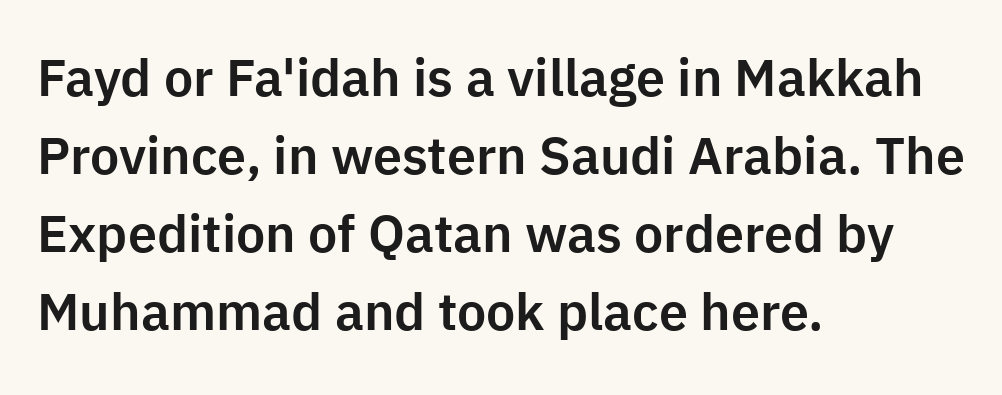
{"serif": "no", "italic": "no", "width": "normal", "stroke_contrast": "low", "x_height": "medium", "monospaced": "no", "underline": "no", "align": "left", "line_spacing": "normal", "line_spacing_ratio": 1.5, "letter_spacing": "normal", "letter_spacing_em": 0.0, "glyph_px": 52}
